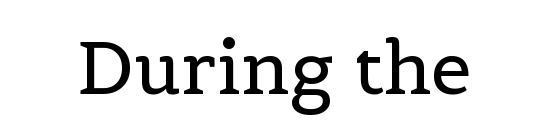
Nothing unusual about the tracking: characters are spaced as the font intends. Nope, not italic — everything's standing straight. A typesetter would call this proportional, since set widths differ per character. Words float on clear page, feet unadorned.
